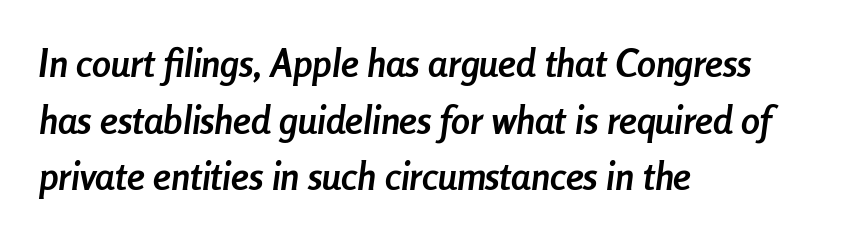
The image shows 38 px semibold, condensed type, italic (leaning right); set left-aligned, normal line spacing (1.49x), normal letter spacing, not underlined; low stroke contrast and a medium x-height.
